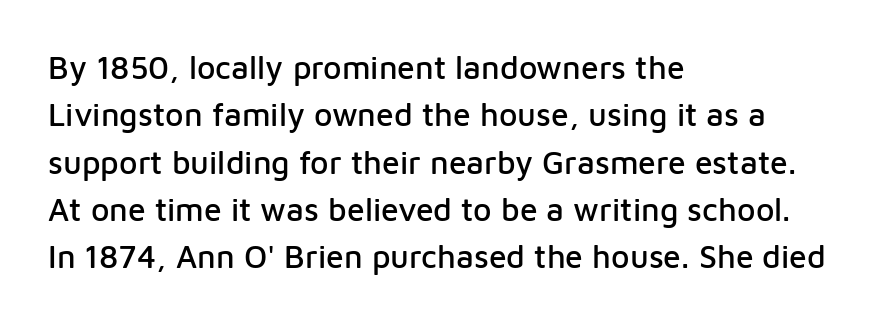
{"serif": "no", "italic": "no", "width": "normal", "stroke_contrast": "low", "x_height": "medium", "monospaced": "no", "underline": "no", "align": "left", "line_spacing": "normal", "line_spacing_ratio": 1.48, "letter_spacing": "normal", "letter_spacing_em": 0.0, "glyph_px": 32}
